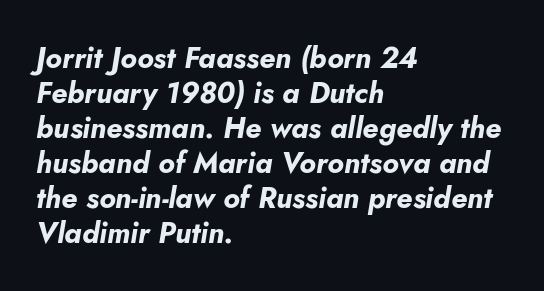
Spacing verdict: proportional, widths tailored to each character. A full-strength bold gives these letters their thick strokes. Nobody touched the tracking dial on this one. Line starts are locked; line ends wander. The glyphs look as if they've been sheared to an angle. Any mark beneath the type? The region is blank.
